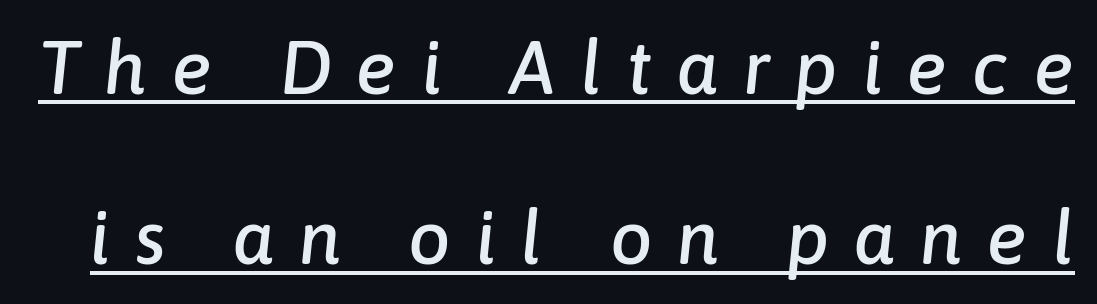
The image shows 75 px text type, italic (leaning right); set loose line spacing (2.27x), unusually wide letter spacing (+0.33 em), underlined; low stroke contrast and a medium x-height.
